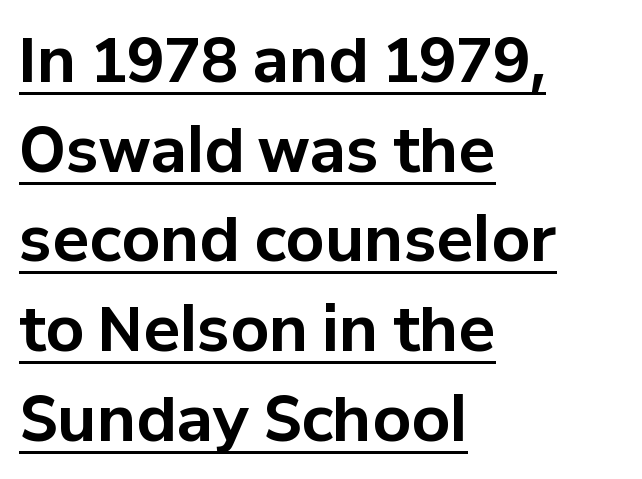
Q: Is the text bold? A: Yes.
Q: Is the text italic (slanted)? A: No, it is upright.
Q: Is the typeface a serif or a sans-serif typeface? A: Sans-serif.
Q: Is the text underlined? A: Yes.
Q: How is the paragraph aligned? A: Left-aligned.
Q: Is the spacing between letters normal or unusually wide? A: Normal.
Q: Is the spacing between lines tight, normal or loose? A: Normal.
Q: Width (condensed, normal, or wide)? A: Normal.
Q: Stroke contrast? A: Low.
Q: x-height? A: Medium.
Q: Monospaced? A: No.
